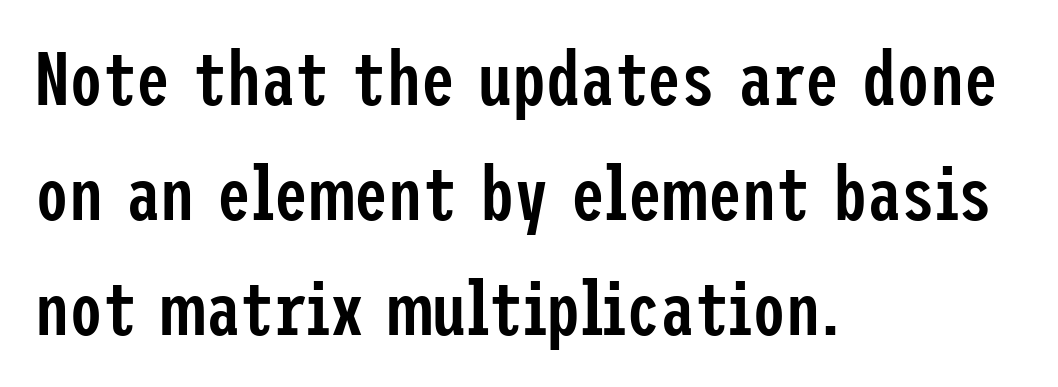
The image shows 76 px semibold, condensed sans-serif type, upright; set left-aligned, normal line spacing (1.51x), normal letter spacing, not underlined; low stroke contrast and a medium x-height.
